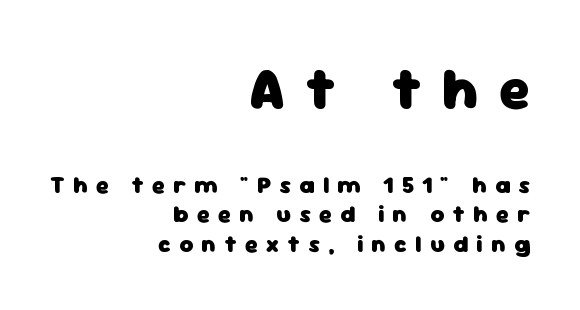
Q: Is the text bold? A: Yes.
Q: Is the text italic (slanted)? A: No, it is upright.
Q: Is the typeface a serif or a sans-serif typeface? A: Sans-serif.
Q: Is the text underlined? A: No.
Q: How is the paragraph aligned? A: Right-aligned.
Q: Is the spacing between letters normal or unusually wide? A: Unusually wide.
Q: Which block of text is set in a larger size, the first (top) or the second (bottom)? A: The first (top) one.
Q: Width (condensed, normal, or wide)? A: Normal.
Q: Stroke contrast? A: Low.
Q: x-height? A: Medium.
Q: Monospaced? A: No.
